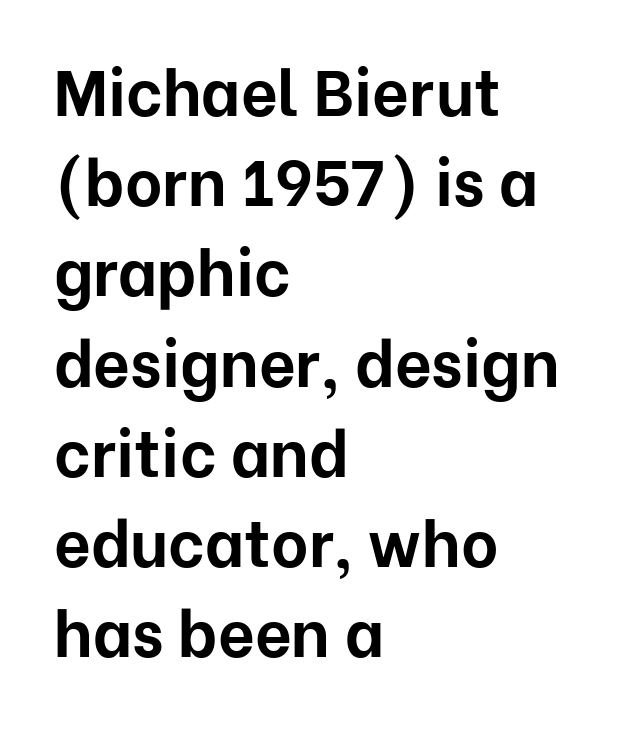
{"serif": "no", "italic": "no", "bold": "yes", "weight": "bold", "width": "normal", "stroke_contrast": "low", "x_height": "medium", "monospaced": "no", "underline": "no", "align": "left", "line_spacing": "normal", "line_spacing_ratio": 1.41, "letter_spacing": "normal", "letter_spacing_em": 0.0, "glyph_px": 64}
